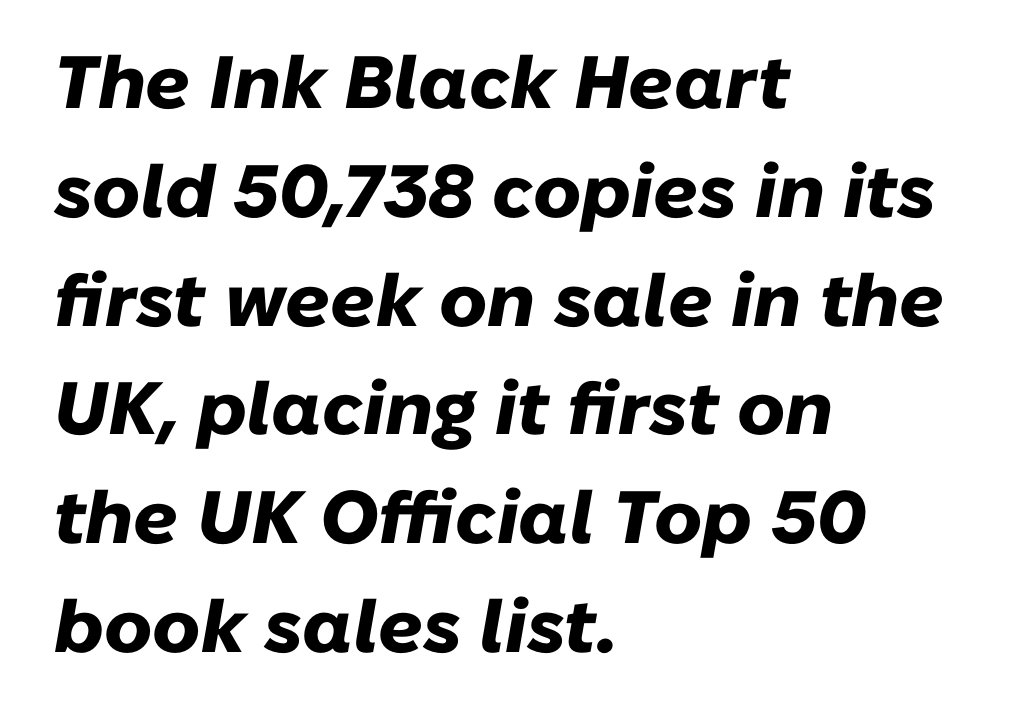
{"italic": "yes", "lean": "right", "slant_degrees": 10, "bold": "yes", "weight": "heavy", "width": "normal", "stroke_contrast": "low", "x_height": "medium", "monospaced": "no", "underline": "no", "align": "left", "line_spacing": "normal", "line_spacing_ratio": 1.47, "letter_spacing": "normal", "letter_spacing_em": 0.0, "glyph_px": 74}
